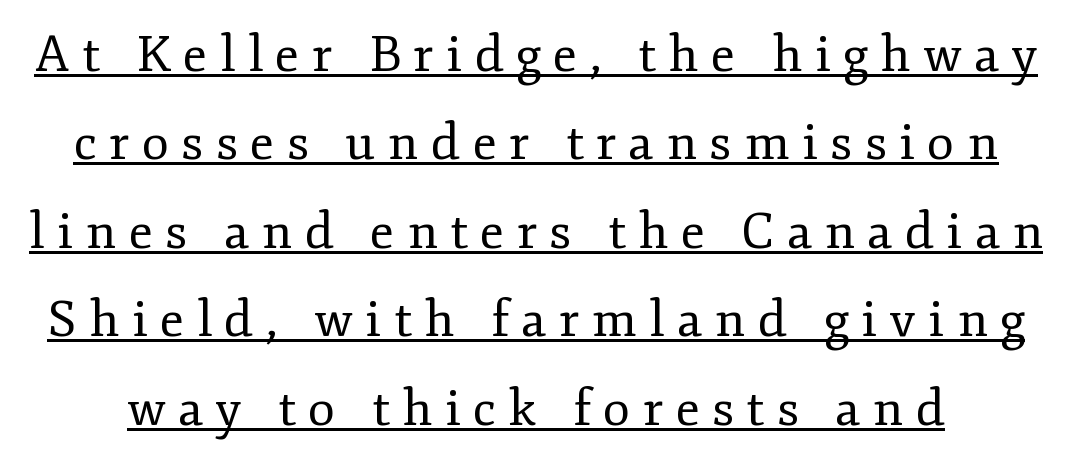
The image shows 50 px regular-weight serif type, upright; set line spacing 1.77x, unusually wide letter spacing (+0.25 em), underlined; low stroke contrast and a small x-height.
